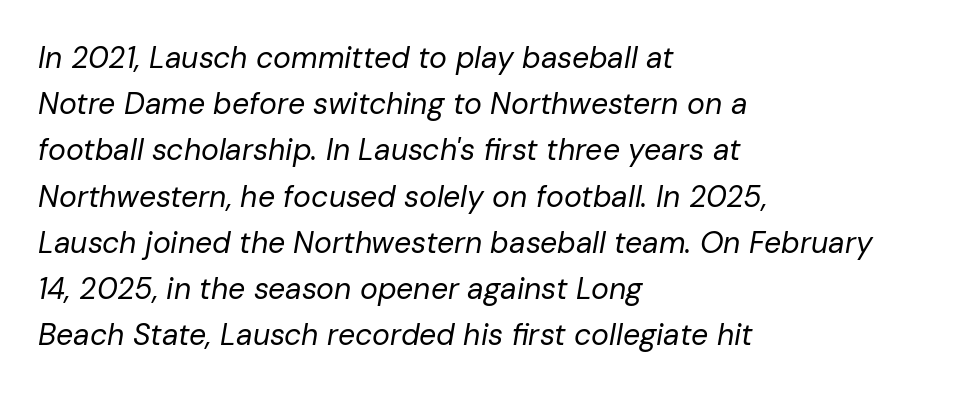
The image shows 30 px regular-weight type, italic (leaning right); set left-aligned, normal line spacing (1.54x), normal letter spacing, not underlined; low stroke contrast and a medium x-height.
